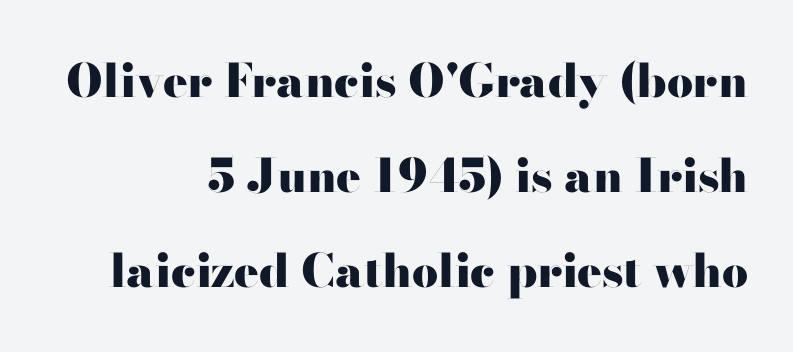
Q: Is the text bold? A: Yes.
Q: Is the text italic (slanted)? A: No, it is upright.
Q: Is the typeface a serif or a sans-serif typeface? A: Sans-serif.
Q: Is the text underlined? A: No.
Q: How is the paragraph aligned? A: Right-aligned.
Q: Is the spacing between letters normal or unusually wide? A: Normal.
Q: Is the spacing between lines tight, normal or loose? A: Loose.
Q: Width (condensed, normal, or wide)? A: Wide.
Q: Stroke contrast? A: High.
Q: x-height? A: Small.
Q: Monospaced? A: No.
